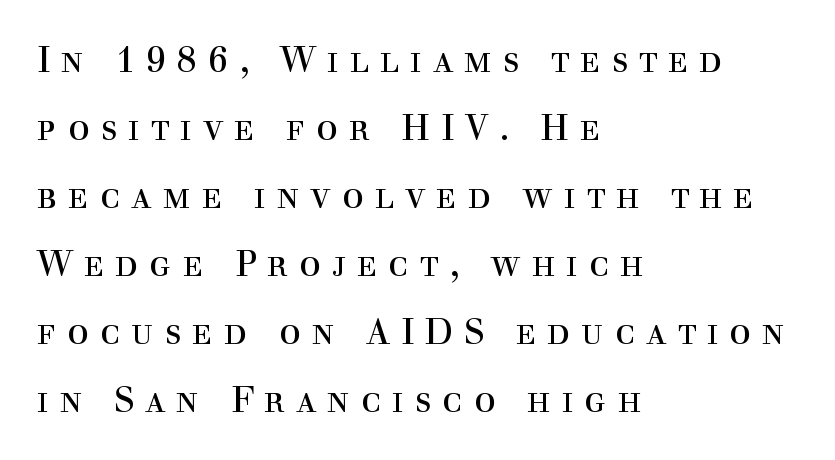
I'd call this a serif setting — the letters wear small feet. Stroke mass is kept to a normal reading level or below. Tracking value appears strongly positive — letters spread wide. These lines are rendered in a variable-pitch font.
